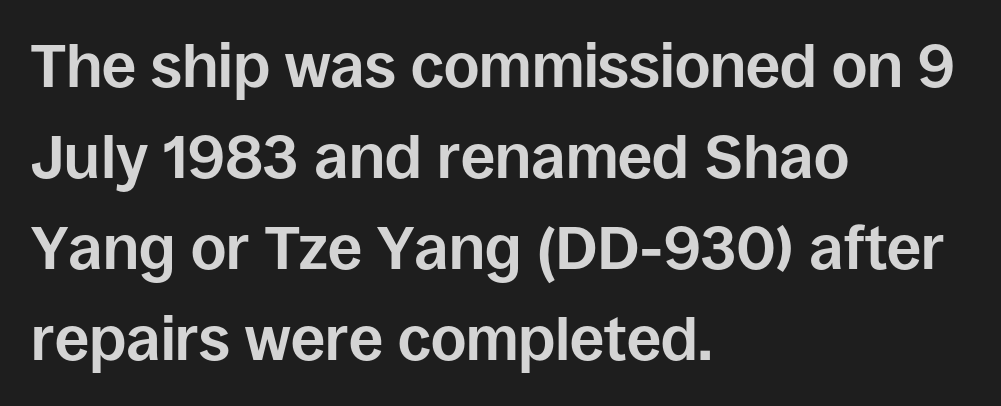
Q: Is the text bold? A: Yes.
Q: Is the text italic (slanted)? A: No, it is upright.
Q: Is the typeface a serif or a sans-serif typeface? A: Sans-serif.
Q: Is the text underlined? A: No.
Q: How is the paragraph aligned? A: Left-aligned.
Q: Is the spacing between letters normal or unusually wide? A: Normal.
Q: Is the spacing between lines tight, normal or loose? A: Normal.
Q: Width (condensed, normal, or wide)? A: Normal.
Q: Stroke contrast? A: Low.
Q: x-height? A: Large.
Q: Monospaced? A: No.
